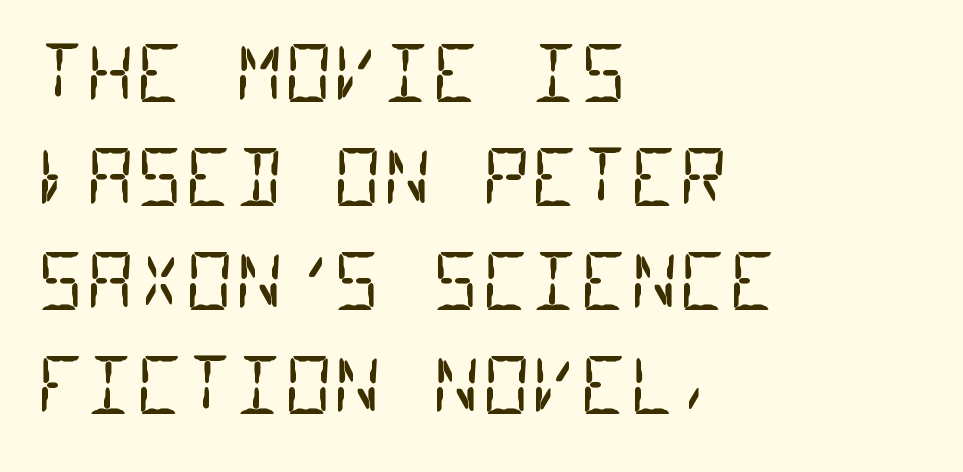
Q: Is the text bold? A: No.
Q: Is the typeface a serif or a sans-serif typeface? A: Sans-serif.
Q: Is the text underlined? A: No.
Q: How is the paragraph aligned? A: Left-aligned.
Q: Is the spacing between letters normal or unusually wide? A: Normal.
Q: Is the spacing between lines tight, normal or loose? A: Normal.
Q: Width (condensed, normal, or wide)? A: Condensed.
Q: Stroke contrast? A: Low.
Q: x-height? A: Large.
Q: Monospaced? A: Yes.
